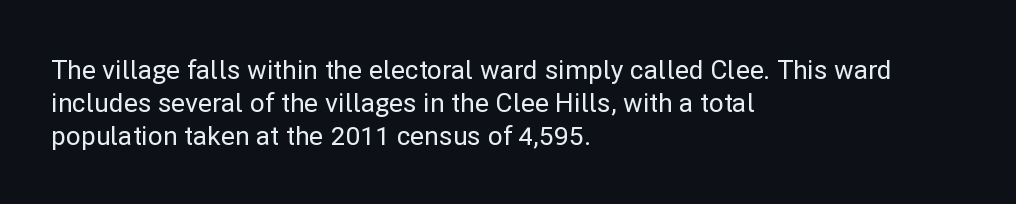
The image shows 26 px text type, upright; set left-aligned, normal line spacing (1.26x), normal letter spacing, not underlined.
